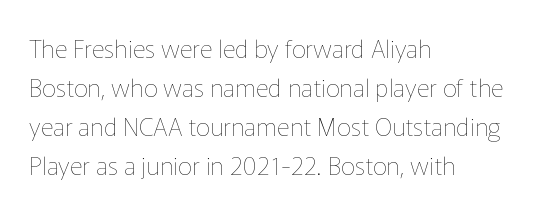
Q: Is the text bold? A: No.
Q: Is the text italic (slanted)? A: No, it is upright.
Q: Is the text underlined? A: No.
Q: How is the paragraph aligned? A: Left-aligned.
Q: Is the spacing between letters normal or unusually wide? A: Normal.
Q: Is the spacing between lines tight, normal or loose? A: Normal.
